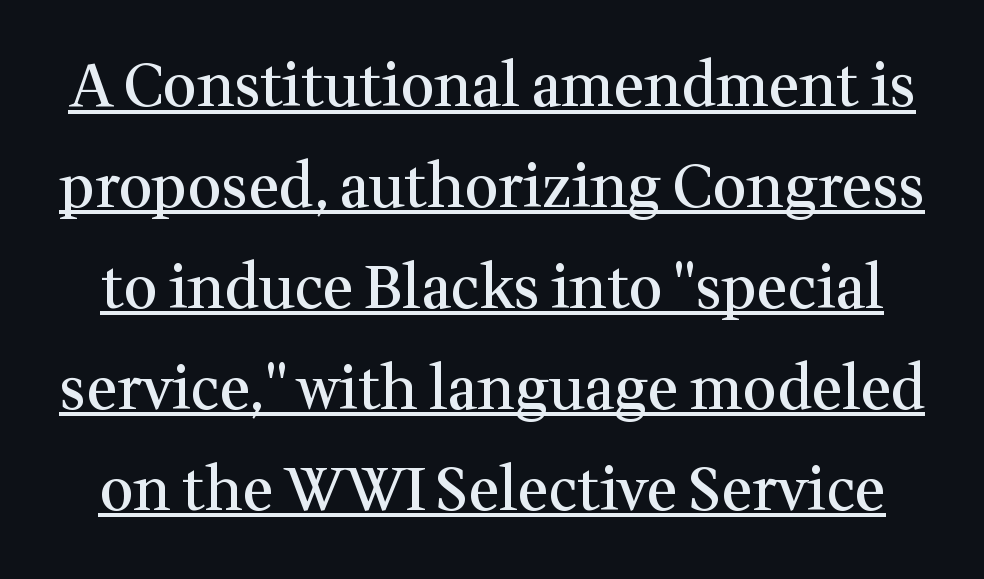
The image shows 59 px semibold serif type, upright; set line spacing 1.71x, normal letter spacing, underlined; medium stroke contrast and a medium x-height.
